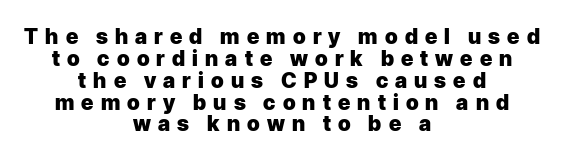
Q: Is the text bold? A: Yes.
Q: Is the text italic (slanted)? A: No, it is upright.
Q: Is the text underlined? A: No.
Q: How is the paragraph aligned? A: Centered.
Q: Is the spacing between letters normal or unusually wide? A: Unusually wide.
Q: Is the spacing between lines tight, normal or loose? A: Tight.
